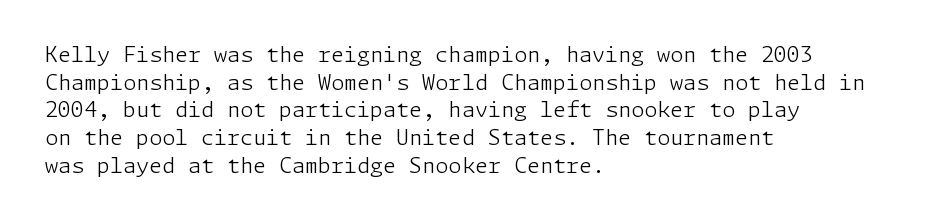
Every stem runs plumb, perpendicular to the baseline. Leftover space on each line is placed entirely after the last word. Check the space under the baseline: it is left empty. This reads as an unemphasized weight, regular at the heaviest. Caption: standard tracking, unaltered.
